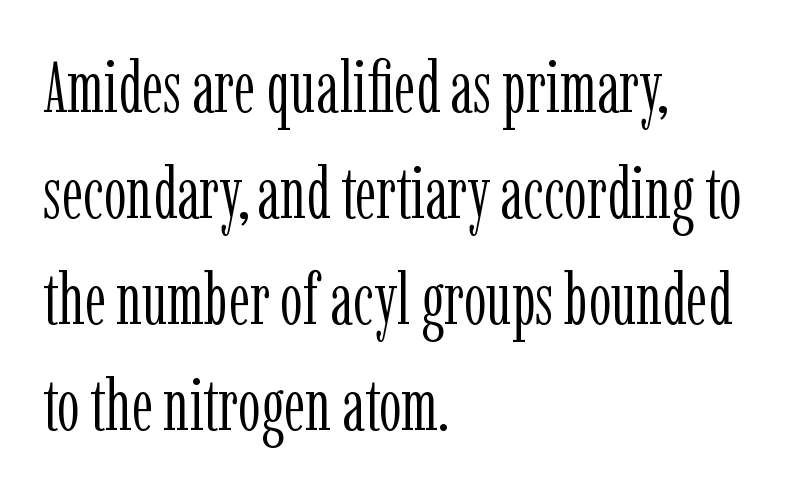
Font category for this specimen: serif. The foot of each line stays bare and open. Alignment: flush left. The vertical gap from one line to the next is medium. Ink coverage per letter is moderate at most.
